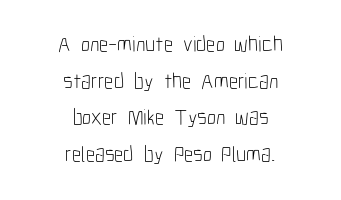
{"italic": "no", "bold": "no", "underline": "no", "align": "center", "line_spacing": "normal", "line_spacing_ratio": 1.67, "letter_spacing": "normal", "letter_spacing_em": 0.0, "glyph_px": 22}
